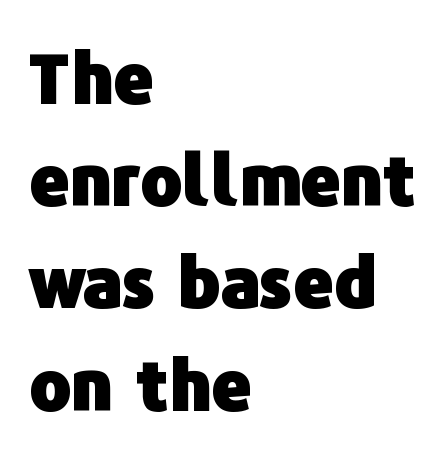
Q: Is the text bold? A: Yes.
Q: Is the text italic (slanted)? A: No, it is upright.
Q: Is the typeface a serif or a sans-serif typeface? A: Sans-serif.
Q: Is the text underlined? A: No.
Q: How is the paragraph aligned? A: Left-aligned.
Q: Is the spacing between letters normal or unusually wide? A: Normal.
Q: Is the spacing between lines tight, normal or loose? A: Normal.
Q: Width (condensed, normal, or wide)? A: Normal.
Q: Stroke contrast? A: Low.
Q: x-height? A: Medium.
Q: Monospaced? A: No.
